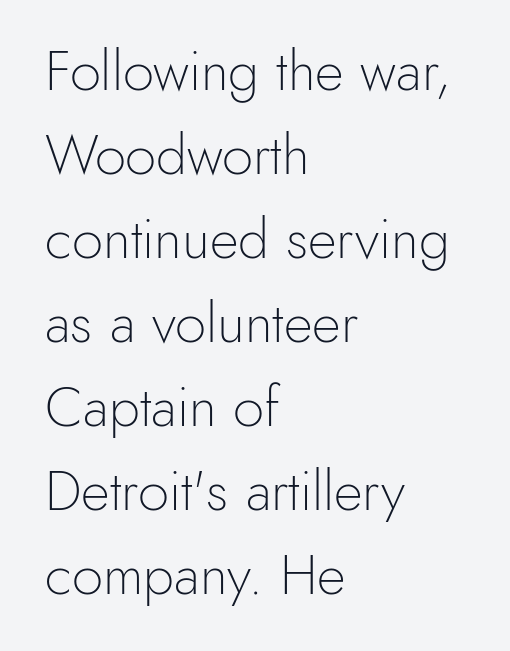
{"serif": "no", "italic": "no", "bold": "no", "weight": "light", "width": "normal", "x_height": "small", "monospaced": "no", "underline": "no", "align": "left", "line_spacing": "normal", "line_spacing_ratio": 1.5, "letter_spacing": "normal", "letter_spacing_em": 0.0, "glyph_px": 56}
